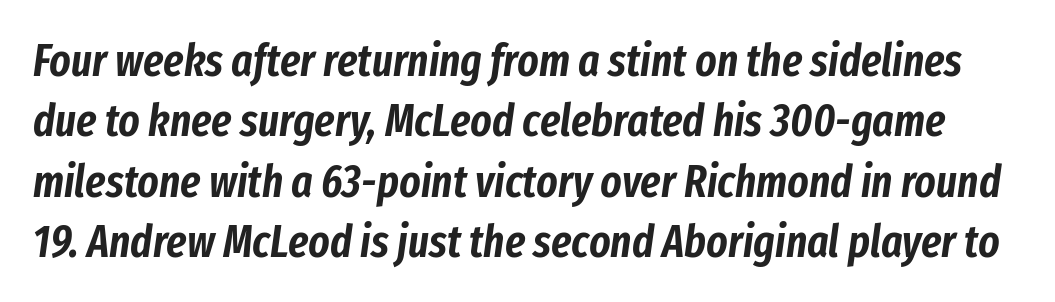
{"italic": "yes", "lean": "right", "slant_degrees": 8, "width": "condensed", "stroke_contrast": "low", "x_height": "medium", "monospaced": "no", "underline": "no", "line_spacing": "normal", "line_spacing_ratio": 1.34, "letter_spacing": "normal", "letter_spacing_em": 0.0, "glyph_px": 45}
